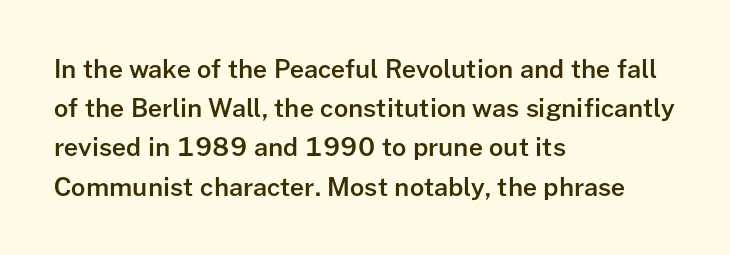
Q: Is the text bold? A: Semi-bold.
Q: Is the text italic (slanted)? A: No, it is upright.
Q: Is the text underlined? A: No.
Q: How is the paragraph aligned? A: Left-aligned.
Q: Is the spacing between letters normal or unusually wide? A: Normal.
Q: Is the spacing between lines tight, normal or loose? A: Normal.
